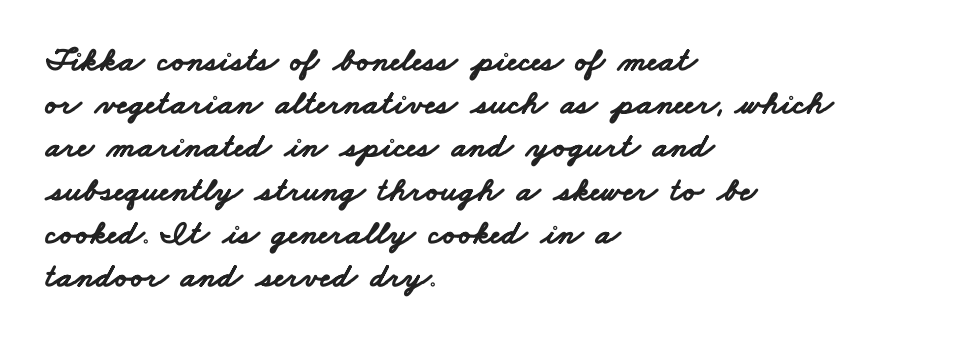
The string is rendered with underlining switched off. Looks like regular typesetting: each glyph gets only the width it needs. A sans-serif font was chosen for this passage. If you measured baseline to baseline, you'd find a middling distance.
